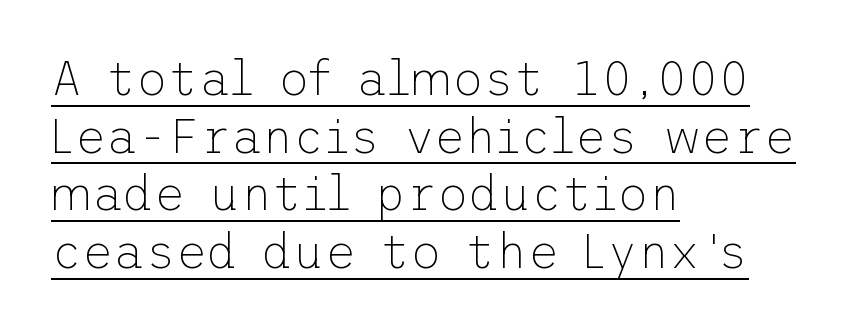
The image shows 48 px thin sans-serif type, upright; set left-aligned, line spacing 1.2x, normal letter spacing, underlined; low stroke contrast and a medium x-height.
